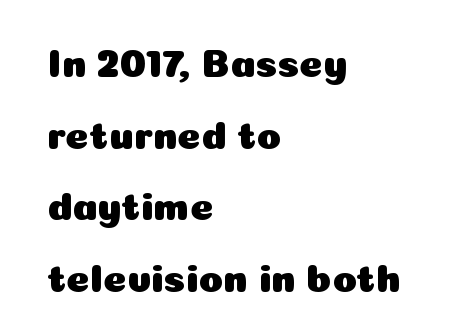
{"serif": "no", "italic": "no", "width": "normal", "stroke_contrast": "low", "x_height": "medium", "monospaced": "no", "underline": "no", "align": "left", "line_spacing_ratio": 1.79, "letter_spacing": "normal", "letter_spacing_em": 0.0, "glyph_px": 40}
